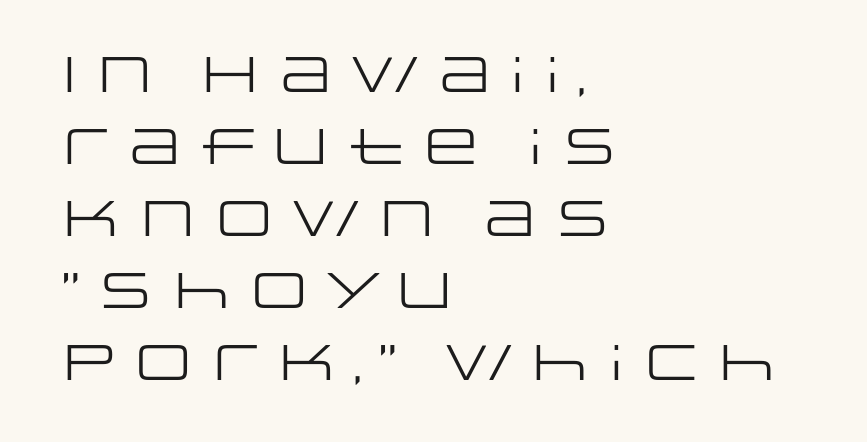
The image shows 50 px regular-weight, wide sans-serif type, upright; set left-aligned, normal line spacing (1.44x), normal letter spacing, not underlined; low stroke contrast and a large x-height.
